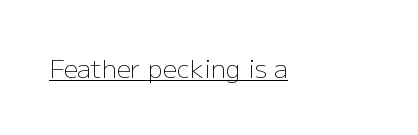
{"italic": "no", "bold": "no", "underline": "yes", "align": "left", "letter_spacing": "normal", "letter_spacing_em": 0.0, "glyph_px": 25}
